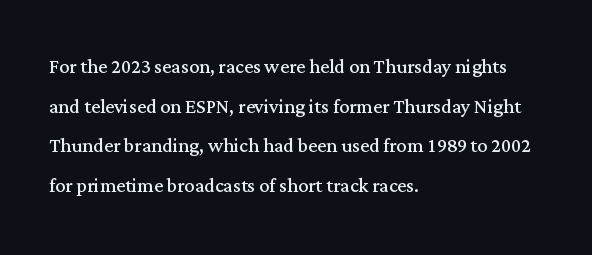
{"italic": "no", "bold": "no", "underline": "no", "align": "left", "line_spacing": "normal", "line_spacing_ratio": 1.59, "letter_spacing": "normal", "letter_spacing_em": 0.0, "glyph_px": 25}
